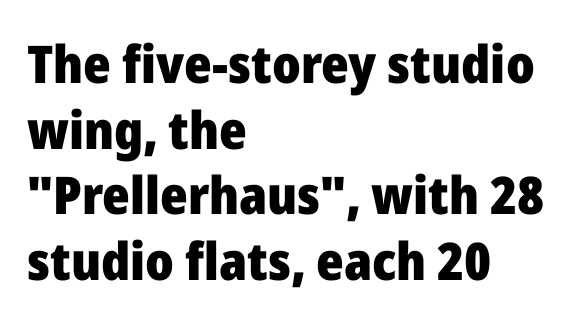
Lines of text with bare space underneath. The face used here is proportionally spaced, like ordinary book or web type. Horizontal alignment here is leftward, the default for most running prose. Compared with typical paragraphs, the rows here are spaced about the same.
